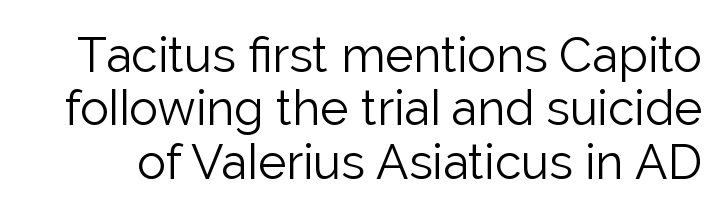
The tracking reads as untouched default to a designer's eye. If you drew a line through each stem, it would be perfectly vertical. Each new line begins almost immediately beneath the previous one. Is this a fixed-width face? No — the glyphs have proportional, varying widths.
